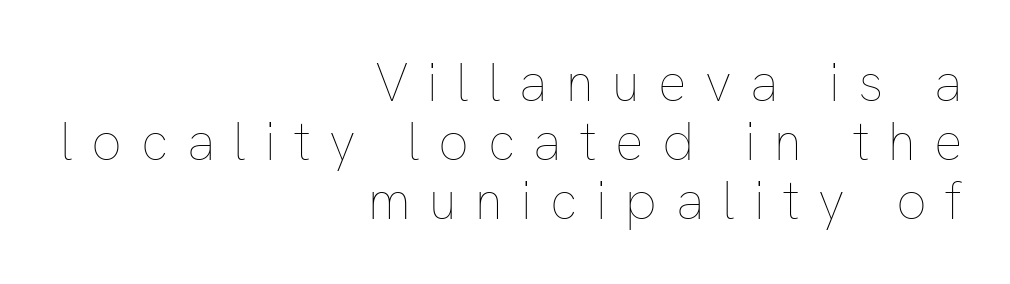
{"italic": "no", "bold": "no", "weight": "thin", "width": "normal", "stroke_contrast": "low", "x_height": "medium", "monospaced": "no", "underline": "no", "align": "right", "line_spacing": "tight", "line_spacing_ratio": 1.11, "letter_spacing": "wide", "letter_spacing_em": 0.35, "glyph_px": 53}
